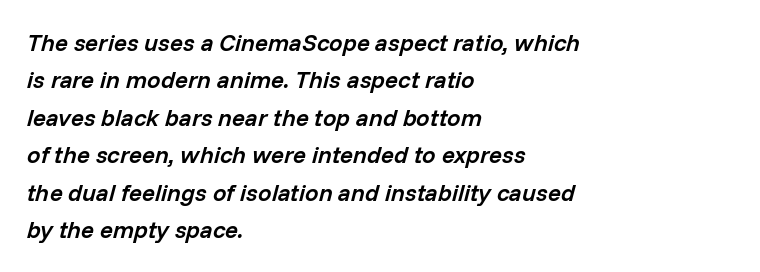
The rendering anchors every line to the left-hand side. The foot of each line stays bare and open. Successive baselines arrive at the customary interval. Default kerning and tracking; the words read as compact shapes. Compared with an ordinary text face, these strokes are moderately heavier — a semibold. Italic? Definitely — the glyphs are oblique.
